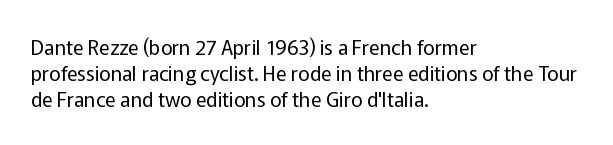
Q: Is the text bold? A: No.
Q: Is the text italic (slanted)? A: No, it is upright.
Q: Is the text underlined? A: No.
Q: How is the paragraph aligned? A: Left-aligned.
Q: Is the spacing between letters normal or unusually wide? A: Normal.
Q: Is the spacing between lines tight, normal or loose? A: Normal.
